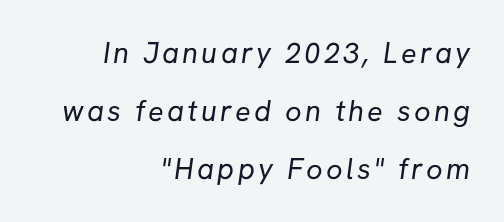
The image shows 29 px regular-weight sans-serif type; set right-aligned, loose line spacing (2.0x), not underlined; low stroke contrast and a medium x-height.
